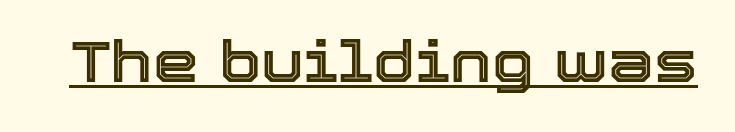
A continuous stroke trails under the words, as in a hyperlink. The letterforms sit shoulder to shoulder at normal distance. Characters remain perfectly vertical along every line. This sample has the flowing, uneven cadence of proportional lettering.
